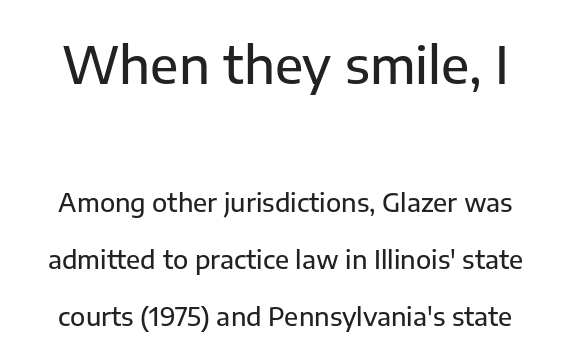
Q: Is the text italic (slanted)? A: No, it is upright.
Q: Is the typeface a serif or a sans-serif typeface? A: Sans-serif.
Q: Is the text underlined? A: No.
Q: Is the spacing between letters normal or unusually wide? A: Normal.
Q: Is the spacing between lines tight, normal or loose? A: Loose.
Q: Which block of text is set in a larger size, the first (top) or the second (bottom)? A: The first (top) one.
Q: Width (condensed, normal, or wide)? A: Normal.
Q: Stroke contrast? A: Low.
Q: x-height? A: Medium.
Q: Monospaced? A: No.
